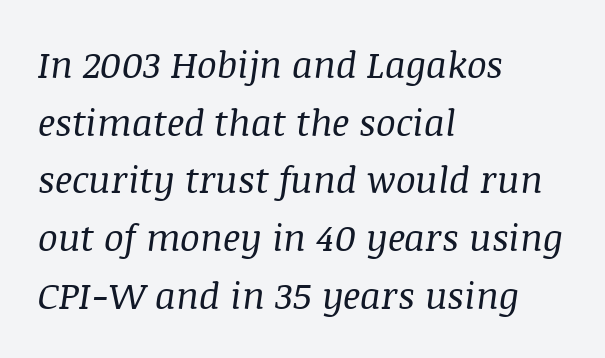
Q: Is the text bold? A: No.
Q: Is the text italic (slanted)? A: Yes, it leans right by about 8 degrees.
Q: Is the typeface a serif or a sans-serif typeface? A: Serif.
Q: Is the text underlined? A: No.
Q: How is the paragraph aligned? A: Left-aligned.
Q: Is the spacing between letters normal or unusually wide? A: Normal.
Q: Is the spacing between lines tight, normal or loose? A: Normal.
Q: Width (condensed, normal, or wide)? A: Normal.
Q: Stroke contrast? A: Medium.
Q: x-height? A: Large.
Q: Monospaced? A: No.
